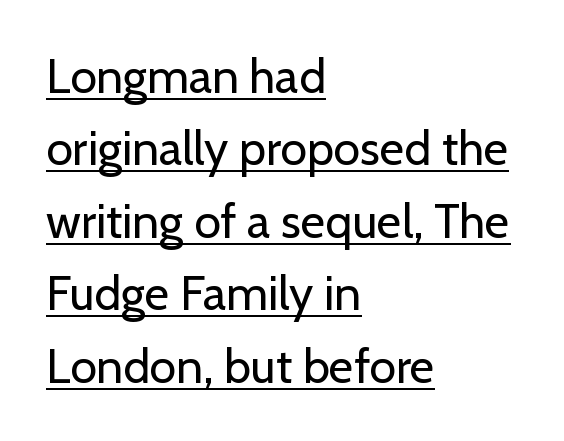
Q: Is the text bold? A: No.
Q: Is the text italic (slanted)? A: No, it is upright.
Q: Is the typeface a serif or a sans-serif typeface? A: Sans-serif.
Q: Is the text underlined? A: Yes.
Q: How is the paragraph aligned? A: Left-aligned.
Q: Is the spacing between letters normal or unusually wide? A: Normal.
Q: Is the spacing between lines tight, normal or loose? A: Normal.
Q: Width (condensed, normal, or wide)? A: Normal.
Q: Stroke contrast? A: Low.
Q: x-height? A: Medium.
Q: Monospaced? A: No.
